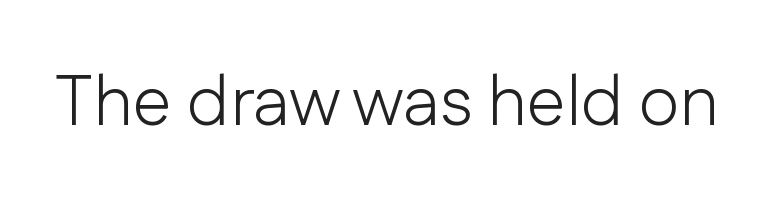
The image shows 70 px light sans-serif type, upright; set normal letter spacing, not underlined; low stroke contrast and a medium x-height.
